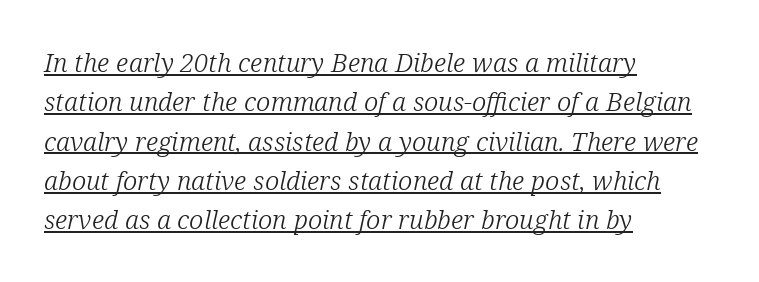
Q: Is the text bold? A: No.
Q: Is the text italic (slanted)? A: Yes, it leans right by about 12 degrees.
Q: Is the text underlined? A: Yes.
Q: How is the paragraph aligned? A: Left-aligned.
Q: Is the spacing between letters normal or unusually wide? A: Normal.
Q: Is the spacing between lines tight, normal or loose? A: Normal.
